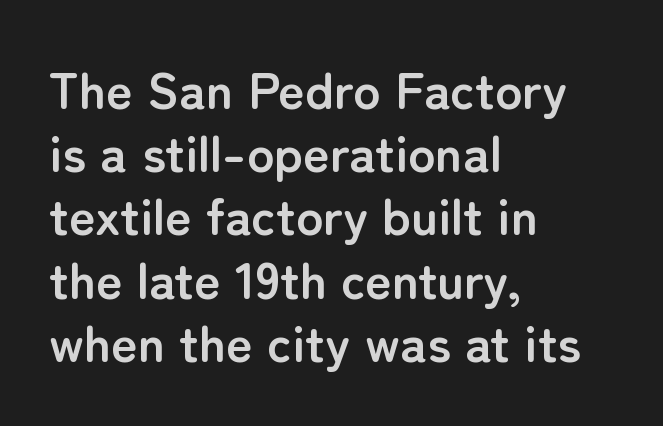
The image shows 51 px semibold sans-serif type, upright; set left-aligned, line spacing 1.24x, normal letter spacing, not underlined; low stroke contrast and a medium x-height.
